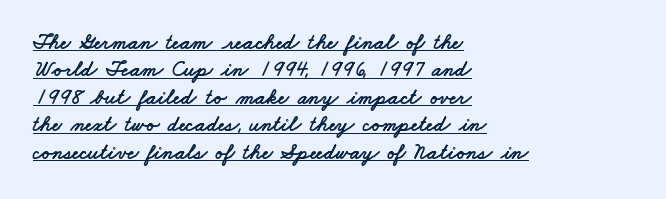
The image shows 22 px text type; set left-aligned, normal line spacing (1.25x), normal letter spacing, underlined.
